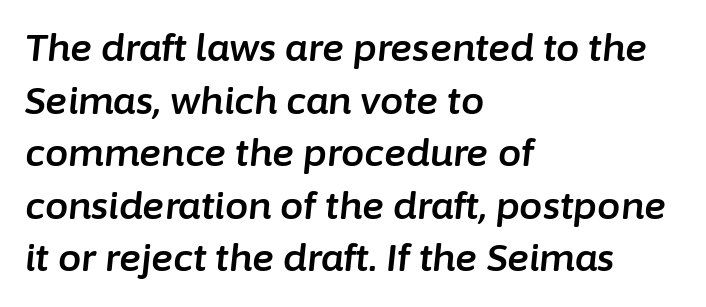
Q: Is the text italic (slanted)? A: Yes, it leans right by about 6 degrees.
Q: Is the text underlined? A: No.
Q: How is the paragraph aligned? A: Left-aligned.
Q: Is the spacing between letters normal or unusually wide? A: Normal.
Q: Is the spacing between lines tight, normal or loose? A: Normal.
Q: Width (condensed, normal, or wide)? A: Normal.
Q: Stroke contrast? A: Low.
Q: x-height? A: Medium.
Q: Monospaced? A: No.
